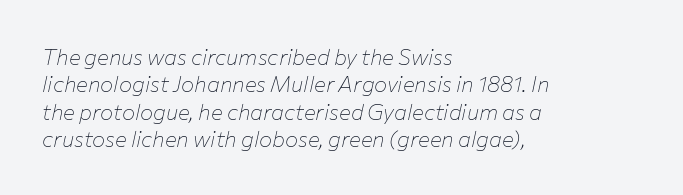
{"italic": "yes", "lean": "right", "slant_degrees": 12, "bold": "no", "underline": "no", "align": "left", "line_spacing": "normal", "line_spacing_ratio": 1.25, "letter_spacing": "normal", "letter_spacing_em": 0.0, "glyph_px": 22}
